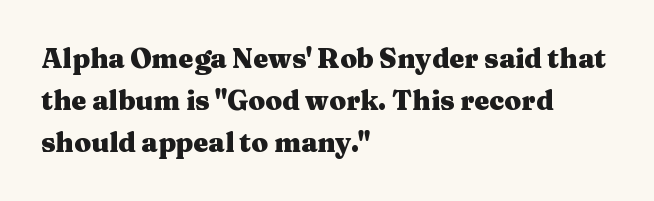
The image shows 27 px bold type, upright; set left-aligned, normal line spacing (1.56x), normal letter spacing, not underlined.
